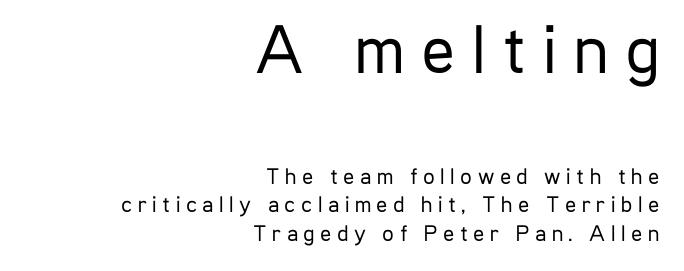
The image shows 70 px regular-weight, condensed sans-serif type, upright; set right-aligned, line spacing 1.24x, unusually wide letter spacing (+0.24 em), not underlined; the first (top) block is 3.04x larger; low stroke contrast and a medium x-height.
